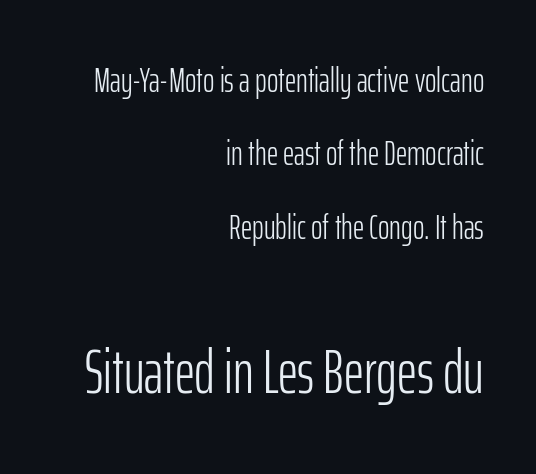
Q: Is the text bold? A: No.
Q: Is the text italic (slanted)? A: No, it is upright.
Q: Is the typeface a serif or a sans-serif typeface? A: Sans-serif.
Q: Is the text underlined? A: No.
Q: How is the paragraph aligned? A: Right-aligned.
Q: Is the spacing between letters normal or unusually wide? A: Normal.
Q: Is the spacing between lines tight, normal or loose? A: Loose.
Q: Which block of text is set in a larger size, the first (top) or the second (bottom)? A: The second (bottom) one.
Q: Width (condensed, normal, or wide)? A: Condensed.
Q: Stroke contrast? A: Low.
Q: x-height? A: Medium.
Q: Monospaced? A: No.
